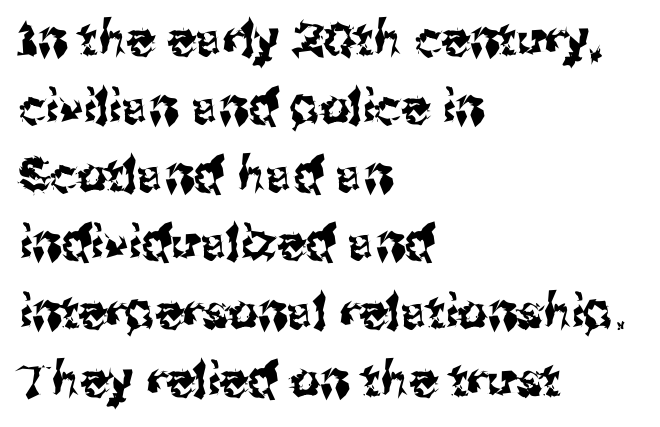
A typesetter would call this leading conventional body-copy spacing. Varying glyph widths throughout — classic text-font behaviour. Characters follow at the spacing the type designer built in. The space directly below the letters is spotless. Italic: no, the glyphs are upright roman.
